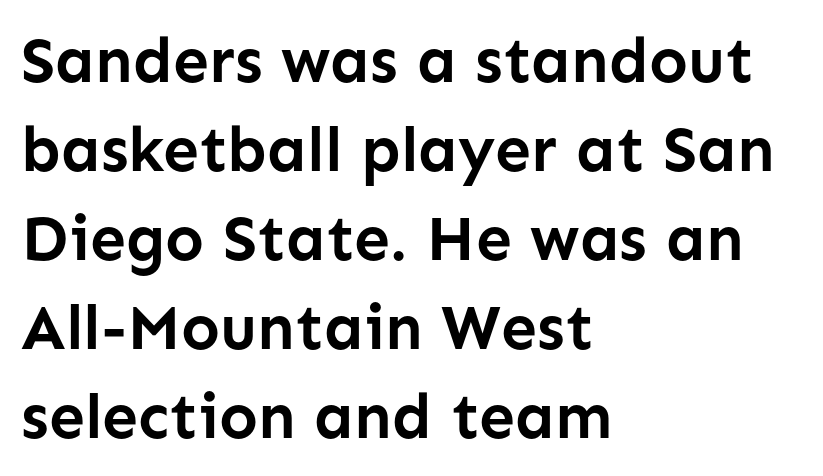
Q: Is the text bold? A: Yes.
Q: Is the text italic (slanted)? A: No, it is upright.
Q: Is the typeface a serif or a sans-serif typeface? A: Sans-serif.
Q: Is the text underlined? A: No.
Q: How is the paragraph aligned? A: Left-aligned.
Q: Is the spacing between letters normal or unusually wide? A: Normal.
Q: Is the spacing between lines tight, normal or loose? A: Normal.
Q: Width (condensed, normal, or wide)? A: Normal.
Q: Stroke contrast? A: Low.
Q: x-height? A: Medium.
Q: Monospaced? A: No.
